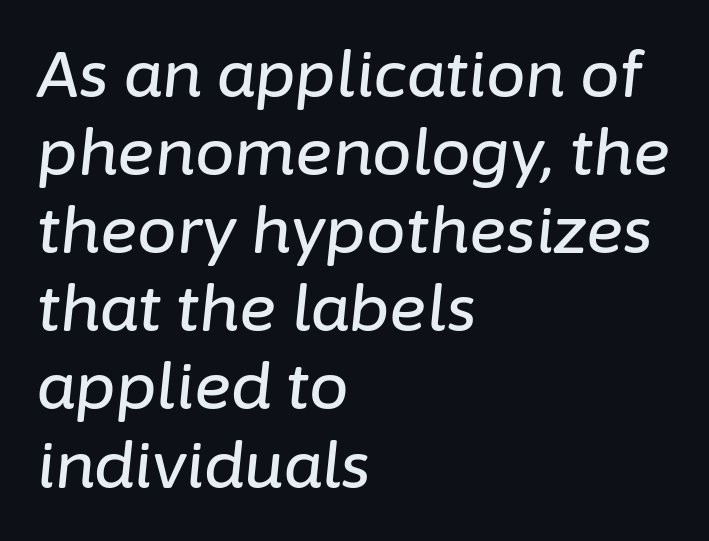
The letters advance in unequal steps, a hallmark of proportional type. Words appear dense and cohesive because spacing is normal. Where is the straight margin? On the left. The space beneath each line is pristine and unruled. The typography opts for an oblique posture over an upright one.
